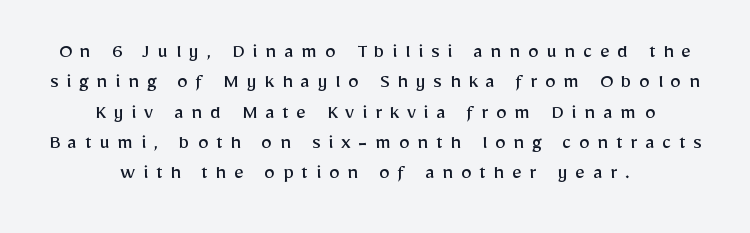
These glyphs show unthickened strokes, regular width or finer. Bare-footed words on every line. Observe the wide spacing: letters keep a clear distance from each other. Italic: no, the glyphs are upright roman. In CSS terms this would be text-align: center. The rendering uses a moderate line-height, typical for paragraphs.
